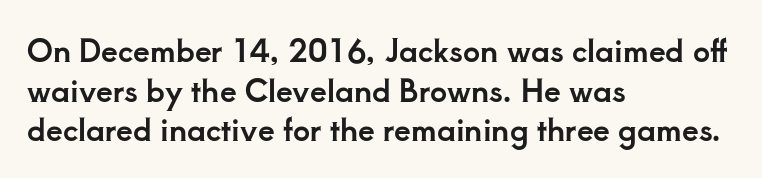
Q: Is the text italic (slanted)? A: No, it is upright.
Q: Is the typeface a serif or a sans-serif typeface? A: Serif.
Q: Is the text underlined? A: No.
Q: How is the paragraph aligned? A: Left-aligned.
Q: Is the spacing between letters normal or unusually wide? A: Normal.
Q: Is the spacing between lines tight, normal or loose? A: Normal.
Q: Width (condensed, normal, or wide)? A: Normal.
Q: Stroke contrast? A: Low.
Q: x-height? A: Small.
Q: Monospaced? A: No.
